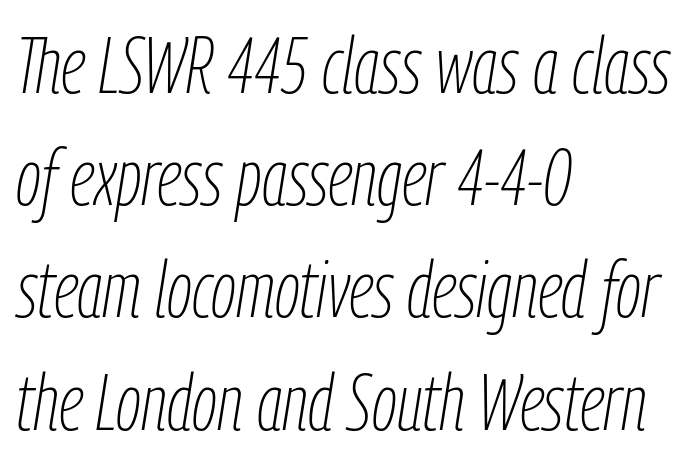
When letters slant like this, we call the style italic. The zone under the glyphs is completely vacant. The lines in this sample share a left origin and differ only in where they stop. Think standard paragraph weight, or any step lighter than that. Caption: standard tracking, unaltered.
